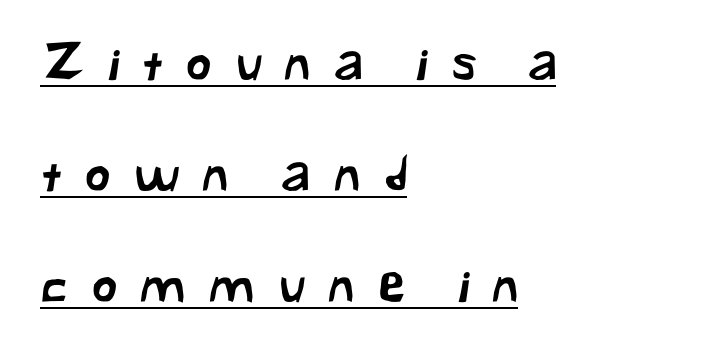
Q: Is the typeface a serif or a sans-serif typeface? A: Sans-serif.
Q: Is the text underlined? A: Yes.
Q: How is the paragraph aligned? A: Left-aligned.
Q: Is the spacing between letters normal or unusually wide? A: Unusually wide.
Q: Is the spacing between lines tight, normal or loose? A: Loose.
Q: Width (condensed, normal, or wide)? A: Normal.
Q: Stroke contrast? A: Low.
Q: x-height? A: Medium.
Q: Monospaced? A: No.
